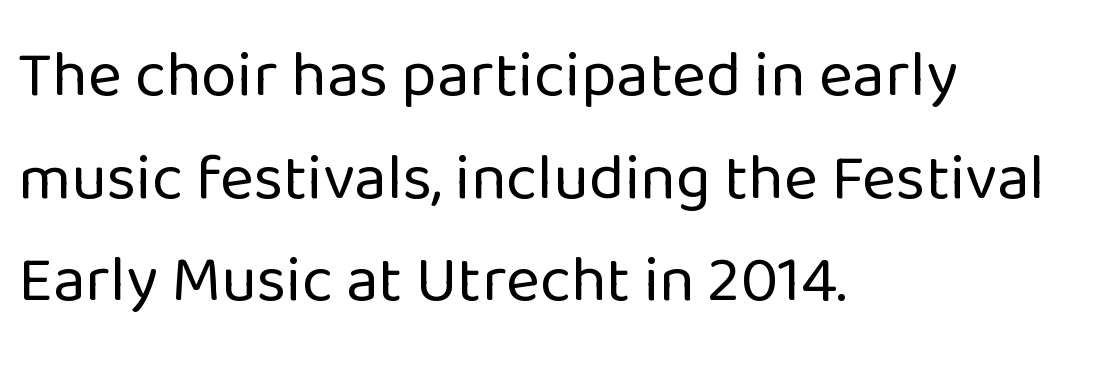
Descenders are the only things crossing below the line. A typesetter would call this proportional, since set widths differ per character. The typesetter chose a ragged-right arrangement here. To sum up the face: it is a sans, with no serifs.
